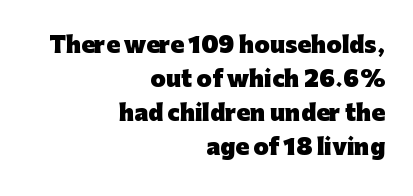
Compared with a flush-left layout, this one pins lines to the opposite, right side. Plenty of ink on the page — the face is bold. Nope, not italic — everything's standing straight. The designer left line spacing at the default.
